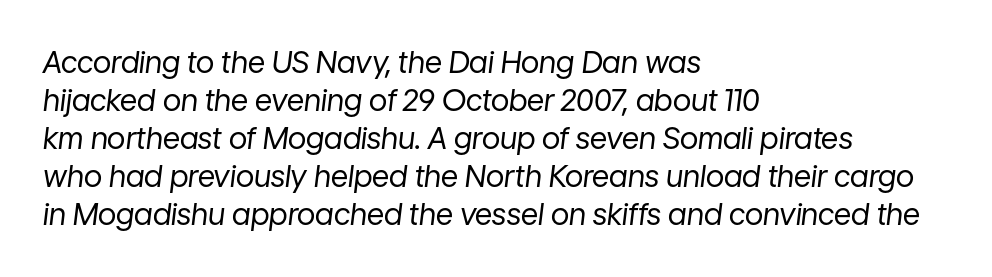
Layout note: lines flush left. The face used here is rendered with its standard letterfit. Weight: in the light-to-regular range. Check the space under the baseline: it is left empty.
